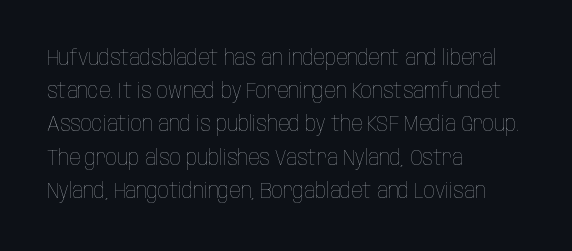
{"italic": "no", "bold": "no", "underline": "no", "align": "left", "line_spacing": "normal", "line_spacing_ratio": 1.51, "letter_spacing": "normal", "letter_spacing_em": 0.0, "glyph_px": 22}
